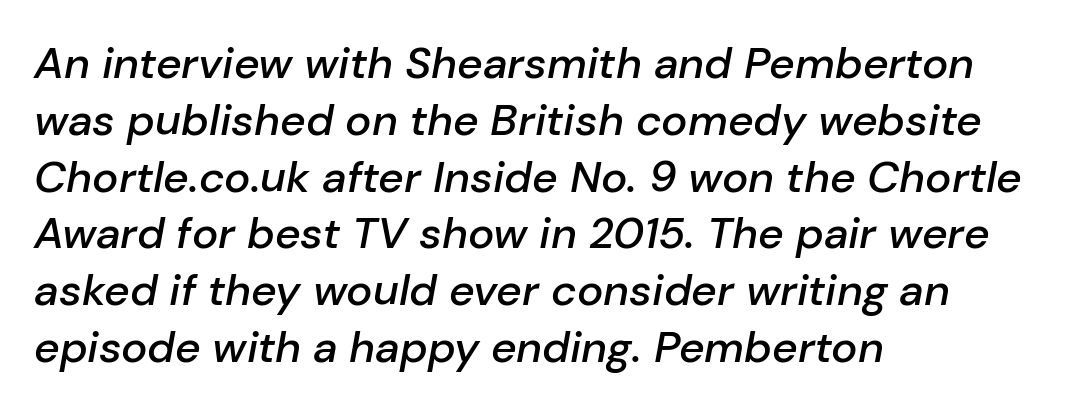
The image shows 44 px semibold type, italic (leaning right); set left-aligned, normal line spacing (1.29x), normal letter spacing, not underlined; low stroke contrast and a medium x-height.
